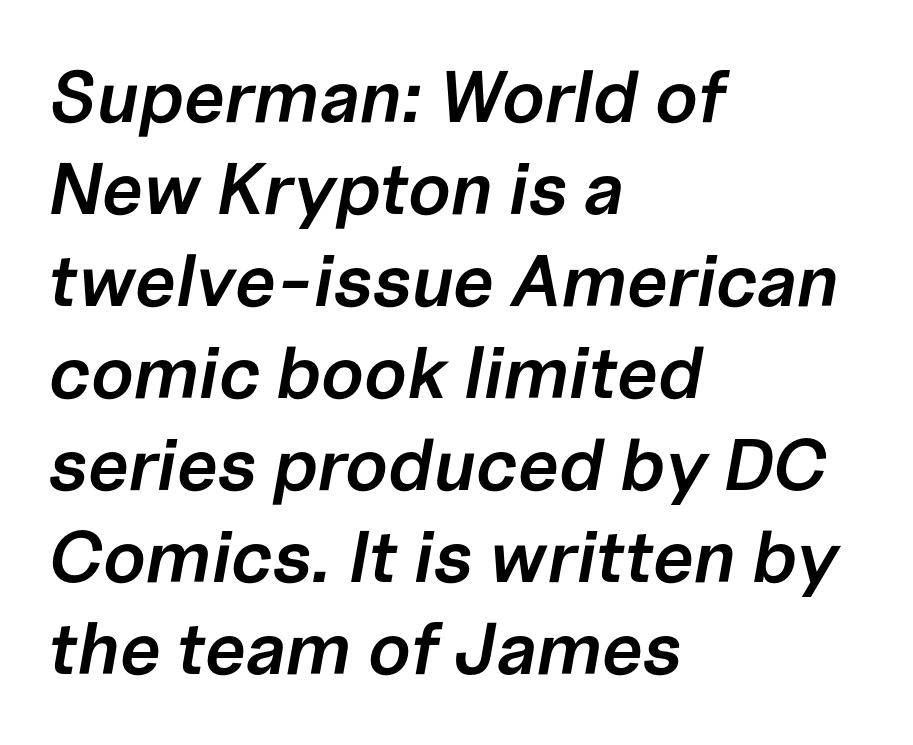
{"italic": "yes", "lean": "right", "slant_degrees": 10, "bold": "semi", "weight": "semibold", "width": "normal", "stroke_contrast": "low", "x_height": "medium", "monospaced": "no", "underline": "no", "align": "left", "line_spacing": "normal", "line_spacing_ratio": 1.26, "letter_spacing": "normal", "letter_spacing_em": 0.0, "glyph_px": 73}
